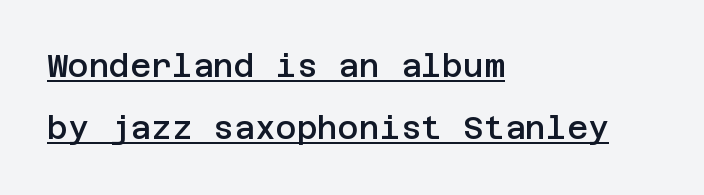
The image shows 32 px semibold sans-serif type, upright; set left-aligned, loose line spacing (1.94x), normal letter spacing, underlined; low stroke contrast and a large x-height.
